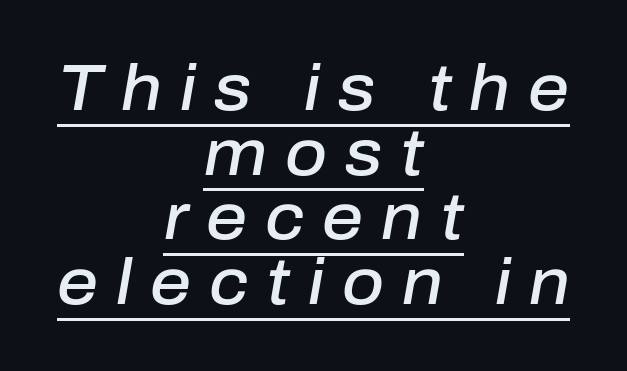
Q: Is the text bold? A: Semi-bold.
Q: Is the text italic (slanted)? A: Yes, it leans right by about 10 degrees.
Q: Is the text underlined? A: Yes.
Q: How is the paragraph aligned? A: Centered.
Q: Is the spacing between letters normal or unusually wide? A: Unusually wide.
Q: Is the spacing between lines tight, normal or loose? A: Tight.
Q: Width (condensed, normal, or wide)? A: Normal.
Q: Stroke contrast? A: Low.
Q: x-height? A: Medium.
Q: Monospaced? A: No.
